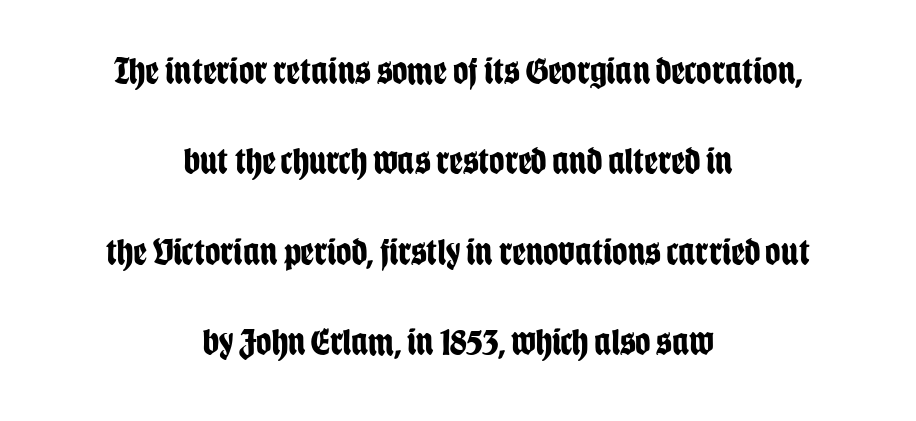
{"serif": "no", "italic": "no", "bold": "yes", "weight": "bold", "width": "condensed", "stroke_contrast": "low", "x_height": "large", "monospaced": "no", "underline": "no", "align": "center", "line_spacing": "loose", "line_spacing_ratio": 2.38, "letter_spacing": "normal", "letter_spacing_em": 0.0, "glyph_px": 38}
